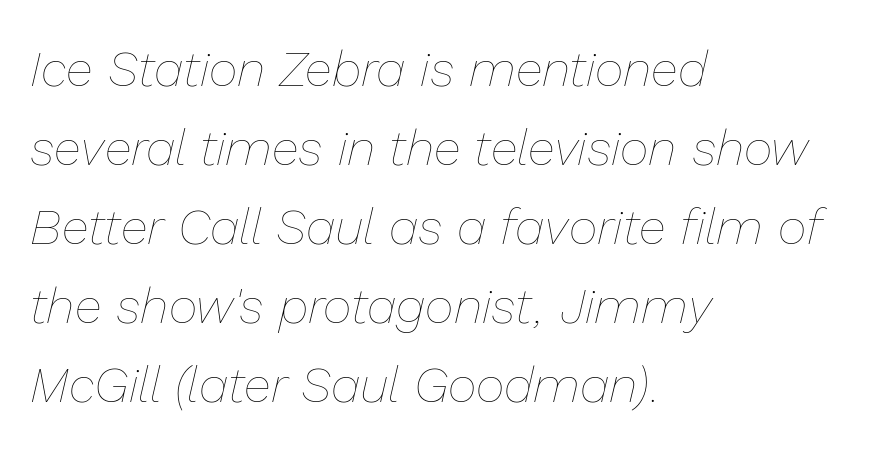
The image shows 50 px thin type, italic (leaning right); set left-aligned, normal line spacing (1.58x), normal letter spacing, not underlined; low stroke contrast and a medium x-height.
